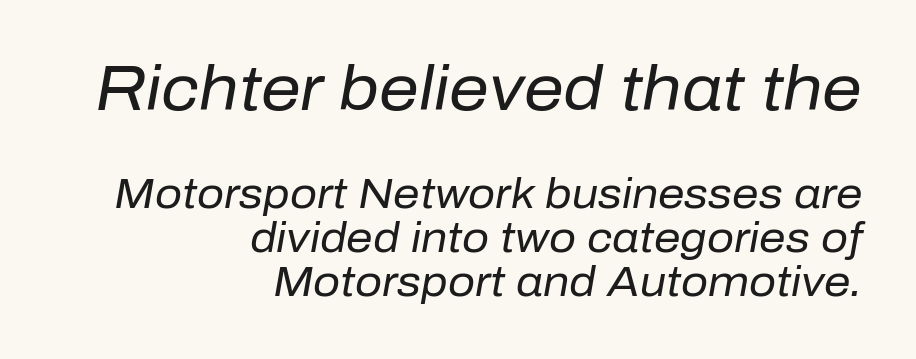
Q: Is the text bold? A: No.
Q: Is the text italic (slanted)? A: Yes, it leans right by about 10 degrees.
Q: Is the text underlined? A: No.
Q: How is the paragraph aligned? A: Right-aligned.
Q: Is the spacing between letters normal or unusually wide? A: Normal.
Q: Is the spacing between lines tight, normal or loose? A: Tight.
Q: Which block of text is set in a larger size, the first (top) or the second (bottom)? A: The first (top) one.
Q: Width (condensed, normal, or wide)? A: Normal.
Q: Stroke contrast? A: Low.
Q: x-height? A: Medium.
Q: Monospaced? A: No.
